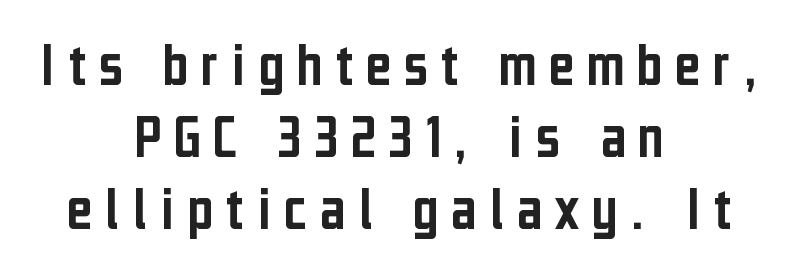
The image shows 63 px condensed sans-serif type, upright; set centered, tight line spacing (1.14x), not underlined; low stroke contrast and a medium x-height.
